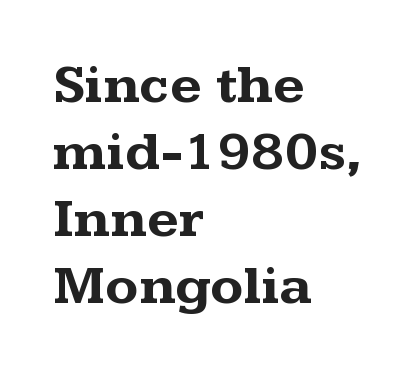
The image shows 55 px bold, wide serif type, upright; set left-aligned, line spacing 1.22x, normal letter spacing, not underlined; medium stroke contrast and a medium x-height.
